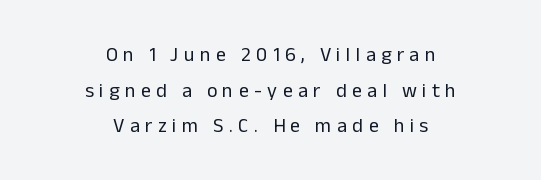
Q: Is the text bold? A: No.
Q: Is the text italic (slanted)? A: No, it is upright.
Q: Is the text underlined? A: No.
Q: How is the paragraph aligned? A: Centered.
Q: Is the spacing between letters normal or unusually wide? A: Unusually wide.
